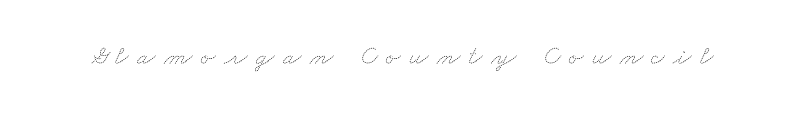
{"bold": "no", "underline": "no", "letter_spacing": "wide", "letter_spacing_em": 0.31, "glyph_px": 27}
